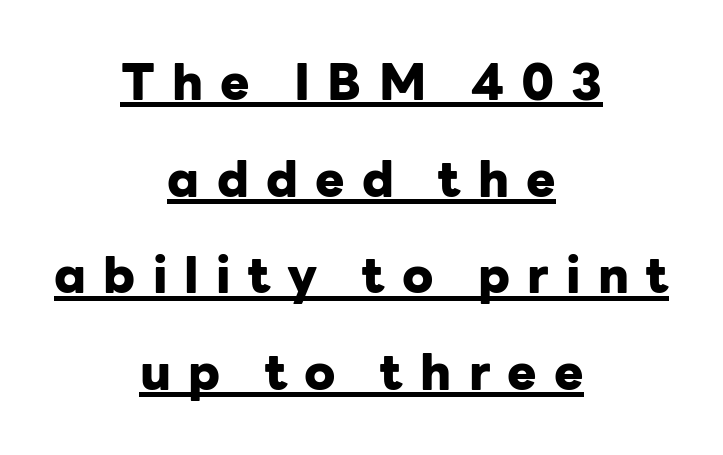
Q: Is the text bold? A: Yes.
Q: Is the text italic (slanted)? A: No, it is upright.
Q: Is the typeface a serif or a sans-serif typeface? A: Sans-serif.
Q: Is the text underlined? A: Yes.
Q: How is the paragraph aligned? A: Centered.
Q: Is the spacing between letters normal or unusually wide? A: Unusually wide.
Q: Is the spacing between lines tight, normal or loose? A: Loose.
Q: Width (condensed, normal, or wide)? A: Normal.
Q: Stroke contrast? A: Low.
Q: x-height? A: Medium.
Q: Monospaced? A: No.
